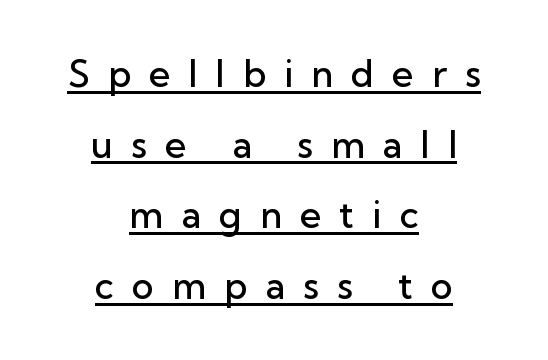
The image shows 37 px semibold sans-serif type, upright; set centered, loose line spacing (1.91x), unusually wide letter spacing (+0.49 em), underlined; low stroke contrast and a medium x-height.
